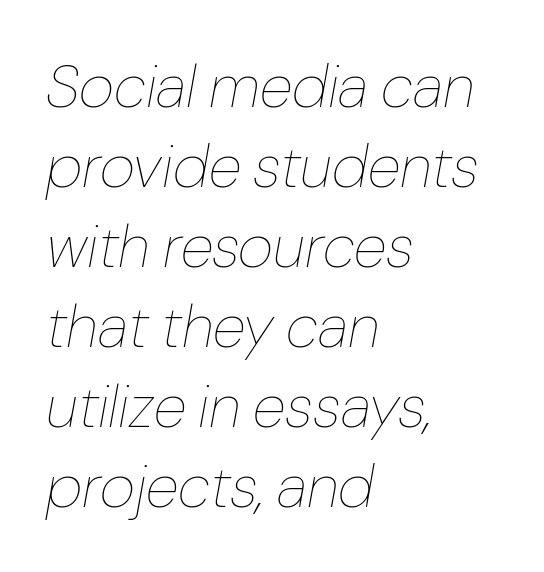
{"italic": "yes", "lean": "right", "slant_degrees": 10, "bold": "no", "weight": "thin", "width": "normal", "stroke_contrast": "low", "x_height": "medium", "monospaced": "no", "underline": "no", "align": "left", "line_spacing": "normal", "line_spacing_ratio": 1.31, "letter_spacing": "normal", "letter_spacing_em": 0.0, "glyph_px": 61}
